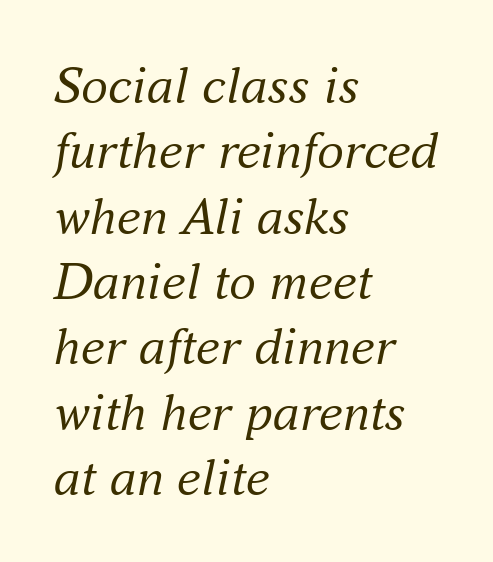
Q: Is the text bold? A: No.
Q: Is the text italic (slanted)? A: Yes, it leans right by about 16 degrees.
Q: Is the typeface a serif or a sans-serif typeface? A: Serif.
Q: Is the text underlined? A: No.
Q: How is the paragraph aligned? A: Left-aligned.
Q: Is the spacing between letters normal or unusually wide? A: Normal.
Q: Width (condensed, normal, or wide)? A: Normal.
Q: Stroke contrast? A: Medium.
Q: x-height? A: Small.
Q: Monospaced? A: No.
